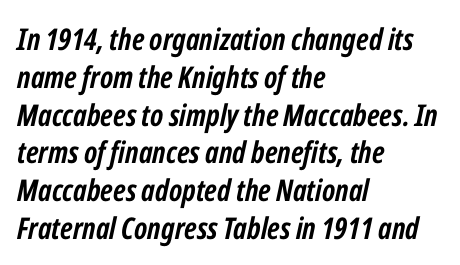
The setting favours the left margin, as ordinary paragraphs usually do. Bare-footed words on every line. What's the leading like? Ordinary, nothing unusual. The face used here has the dense, thick strokes of a bold.
